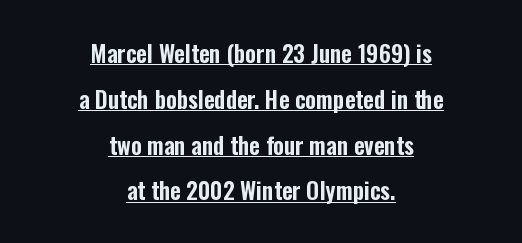
The image shows 23 px text type, upright; set centered, loose line spacing (1.99x), normal letter spacing, underlined.
